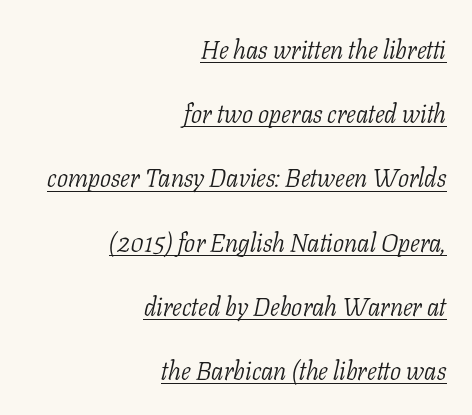
Notice the wide empty band between every row — that's loose leading. The face used here is rendered with its standard letterfit. The typeface has the unassuming heft of standard copy or less. Does the copy run flush right? Yes — the right margin is perfectly even. The typesetter has applied underlining to the passage shown. Designer's note — italics engaged.
